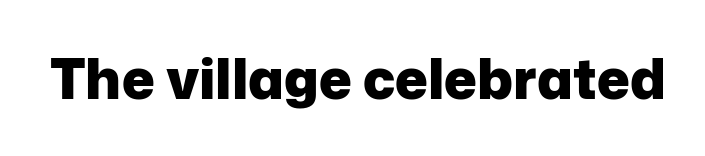
Q: Is the text bold? A: Yes.
Q: Is the text italic (slanted)? A: No, it is upright.
Q: Is the typeface a serif or a sans-serif typeface? A: Sans-serif.
Q: Is the text underlined? A: No.
Q: Is the spacing between letters normal or unusually wide? A: Normal.
Q: Width (condensed, normal, or wide)? A: Normal.
Q: Stroke contrast? A: Low.
Q: x-height? A: Medium.
Q: Monospaced? A: No.
